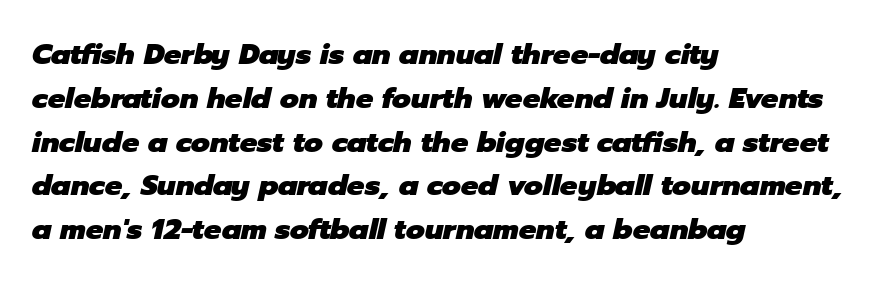
{"italic": "yes", "lean": "right", "slant_degrees": 12, "bold": "yes", "weight": "heavy", "width": "normal", "stroke_contrast": "low", "x_height": "medium", "monospaced": "no", "underline": "no", "align": "left", "line_spacing": "normal", "line_spacing_ratio": 1.51, "letter_spacing": "normal", "letter_spacing_em": 0.0, "glyph_px": 29}
